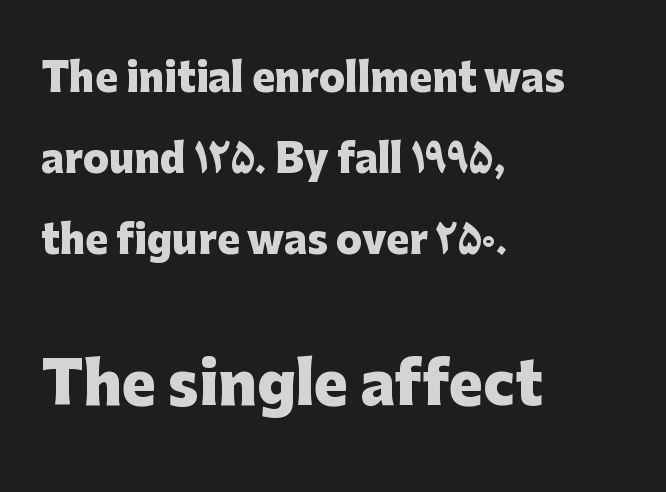
{"serif": "no", "italic": "no", "bold": "yes", "weight": "heavy", "width": "normal", "stroke_contrast": "low", "x_height": "medium", "monospaced": "no", "underline": "no", "align": "left", "line_spacing": "loose", "line_spacing_ratio": 2.13, "letter_spacing": "normal", "letter_spacing_em": 0.0, "larger_block": "second", "size_ratio": 1.5, "glyph_px": 57}
